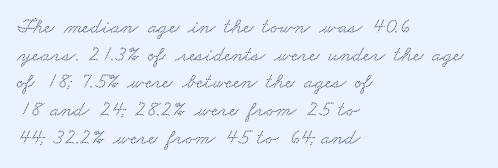
Q: Is the text underlined? A: No.
Q: How is the paragraph aligned? A: Left-aligned.
Q: Is the spacing between letters normal or unusually wide? A: Normal.
Q: Is the spacing between lines tight, normal or loose? A: Normal.
